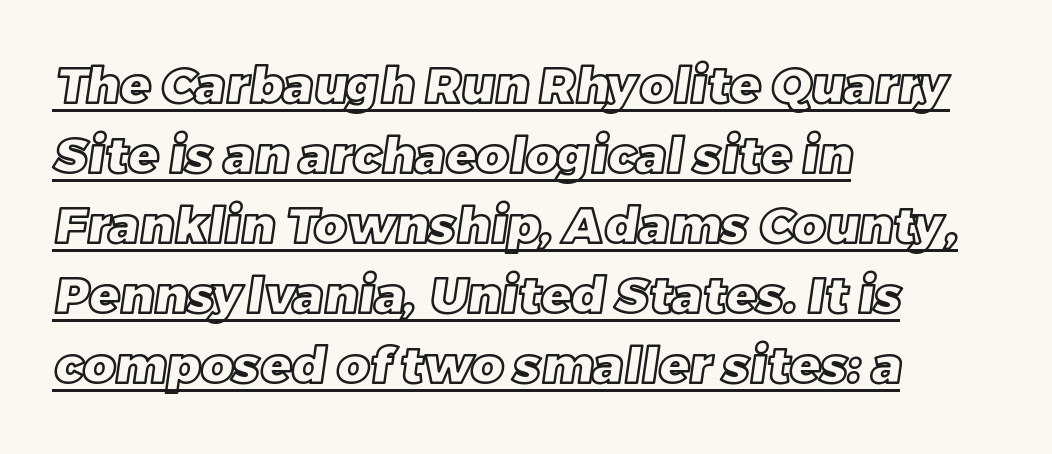
Q: Is the text underlined? A: Yes.
Q: How is the paragraph aligned? A: Left-aligned.
Q: Is the spacing between letters normal or unusually wide? A: Normal.
Q: Is the spacing between lines tight, normal or loose? A: Normal.
Q: Width (condensed, normal, or wide)? A: Normal.
Q: x-height? A: Large.
Q: Monospaced? A: No.
